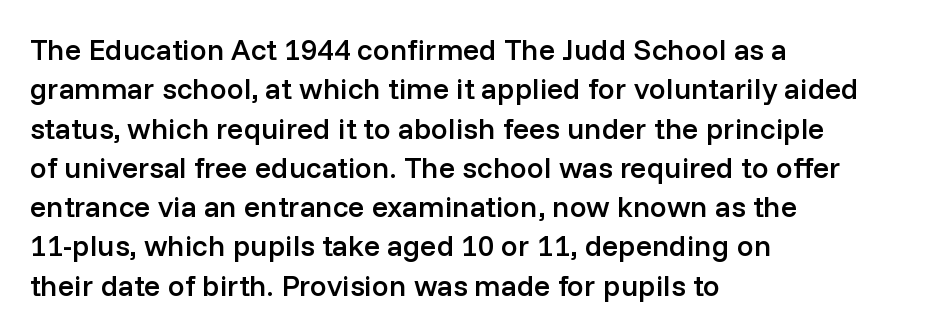
The image shows 30 px semibold sans-serif type, upright; set left-aligned, normal line spacing (1.31x), normal letter spacing, not underlined; low stroke contrast and a medium x-height.
